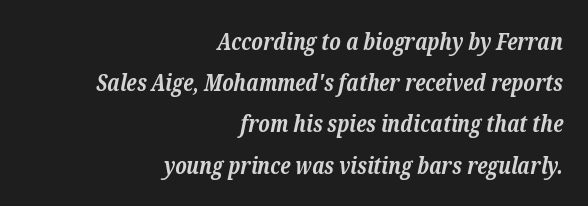
The image shows 23 px bold type, italic (leaning right); set right-aligned, line spacing 1.79x, normal letter spacing, not underlined.
